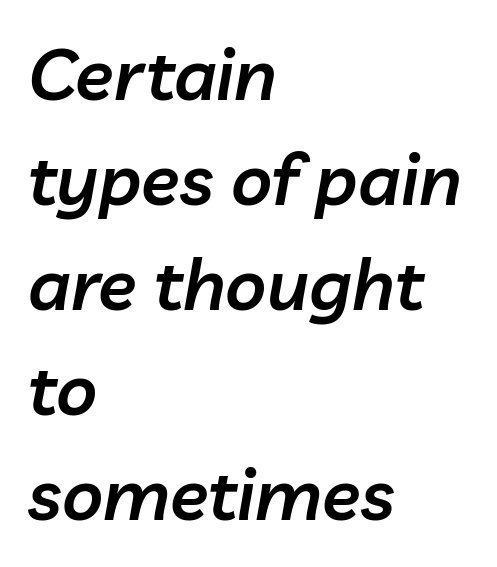
{"italic": "yes", "lean": "right", "slant_degrees": 10, "bold": "semi", "weight": "semibold", "width": "normal", "stroke_contrast": "low", "x_height": "medium", "monospaced": "no", "underline": "no", "align": "left", "line_spacing": "normal", "line_spacing_ratio": 1.48, "letter_spacing": "normal", "letter_spacing_em": 0.0, "glyph_px": 71}
